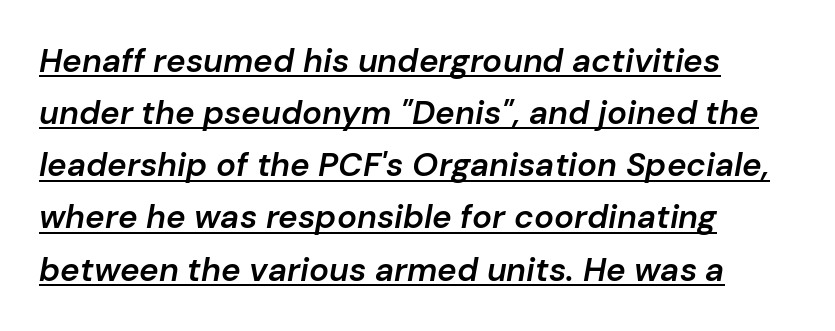
Leftover space on each line is placed entirely after the last word. Proportional: the letters do not fall into vertical columns. Interline gaps are of average width in this sample. The gaps between neighbouring characters are ordinary and unremarkable.
